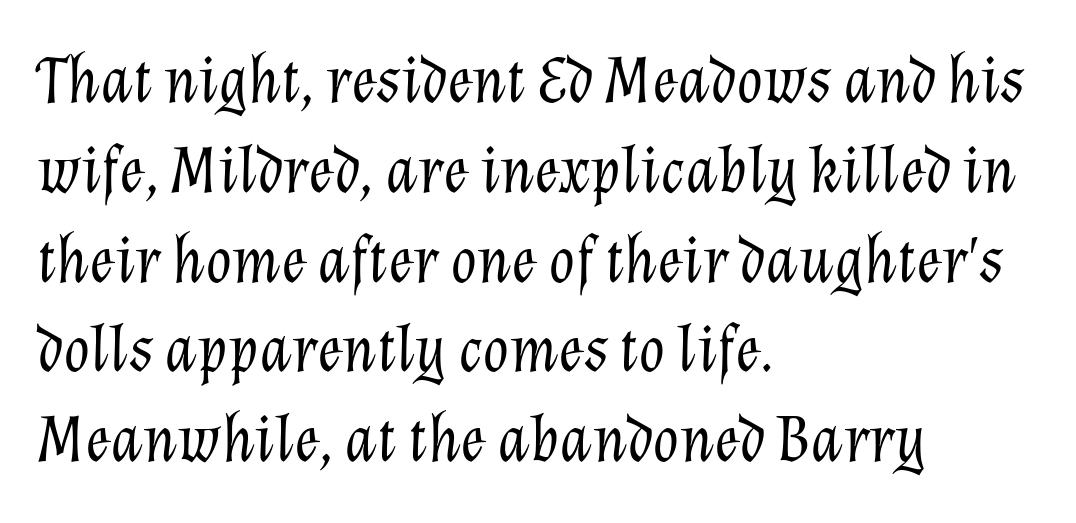
The image shows 68 px light type, italic (leaning right); set left-aligned, normal line spacing (1.32x), normal letter spacing, not underlined; low stroke contrast and a medium x-height.
